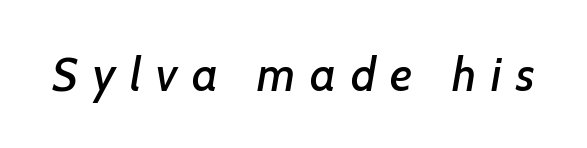
{"serif": "no", "width": "normal", "stroke_contrast": "low", "x_height": "medium", "monospaced": "no", "underline": "no", "letter_spacing": "wide", "letter_spacing_em": 0.31, "glyph_px": 47}
